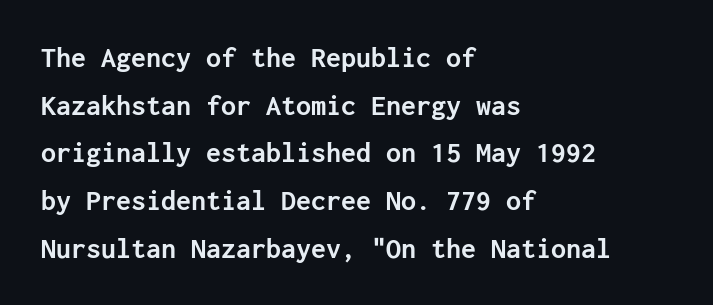
Is the block centered? No — it sits flush against the left margin. I'd call this a sans setting — the letters go barefoot. Thick stems and heavy bowls — unmistakably bold. No extra tracking has been applied to these lines. Underline: absent. How would I describe the line gaps? Plain and ordinary.
